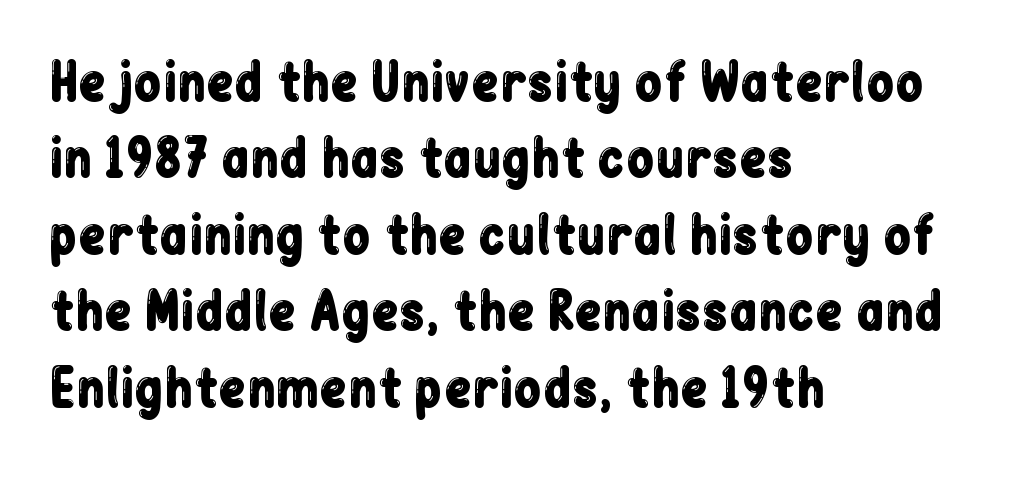
{"serif": "no", "italic": "no", "width": "condensed", "stroke_contrast": "low", "x_height": "medium", "monospaced": "no", "underline": "no", "align": "left", "line_spacing": "normal", "line_spacing_ratio": 1.5, "letter_spacing": "normal", "letter_spacing_em": 0.0, "glyph_px": 51}
